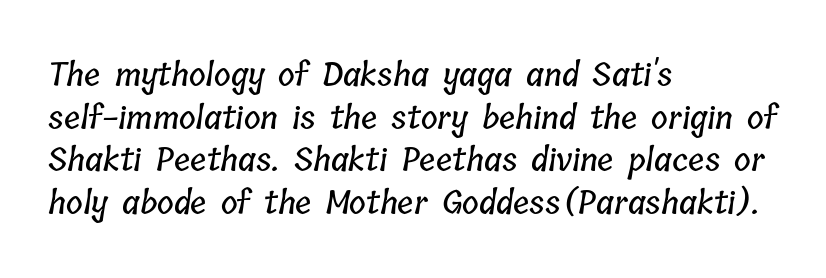
Q: Is the text underlined? A: No.
Q: How is the paragraph aligned? A: Left-aligned.
Q: Is the spacing between letters normal or unusually wide? A: Normal.
Q: Is the spacing between lines tight, normal or loose? A: Normal.
Q: Width (condensed, normal, or wide)? A: Condensed.
Q: Stroke contrast? A: Low.
Q: x-height? A: Medium.
Q: Monospaced? A: No.
